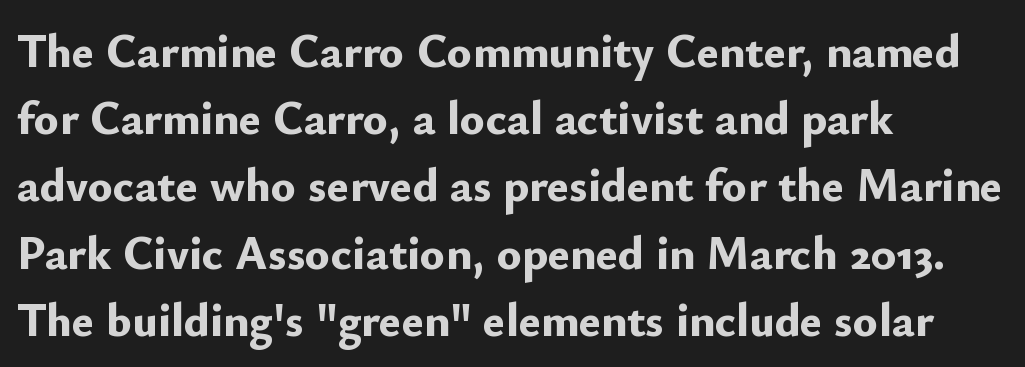
Q: Is the text bold? A: Yes.
Q: Is the text italic (slanted)? A: No, it is upright.
Q: Is the typeface a serif or a sans-serif typeface? A: Sans-serif.
Q: Is the text underlined? A: No.
Q: How is the paragraph aligned? A: Left-aligned.
Q: Is the spacing between letters normal or unusually wide? A: Normal.
Q: Is the spacing between lines tight, normal or loose? A: Normal.
Q: Width (condensed, normal, or wide)? A: Normal.
Q: Stroke contrast? A: Low.
Q: x-height? A: Small.
Q: Monospaced? A: No.
